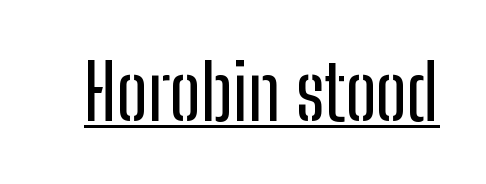
Vertical strokes here are truly vertical. A typesetter would label this face a sans. Observe the ordinary spacing: letters are neighbours, not strangers. Is there an underline? Yes — a line sits under the letters. Varying glyph widths throughout — classic text-font behaviour.
